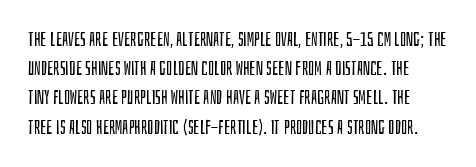
{"italic": "no", "bold": "no", "underline": "no", "line_spacing": "normal", "line_spacing_ratio": 1.46, "letter_spacing": "normal", "letter_spacing_em": 0.0, "glyph_px": 20}
